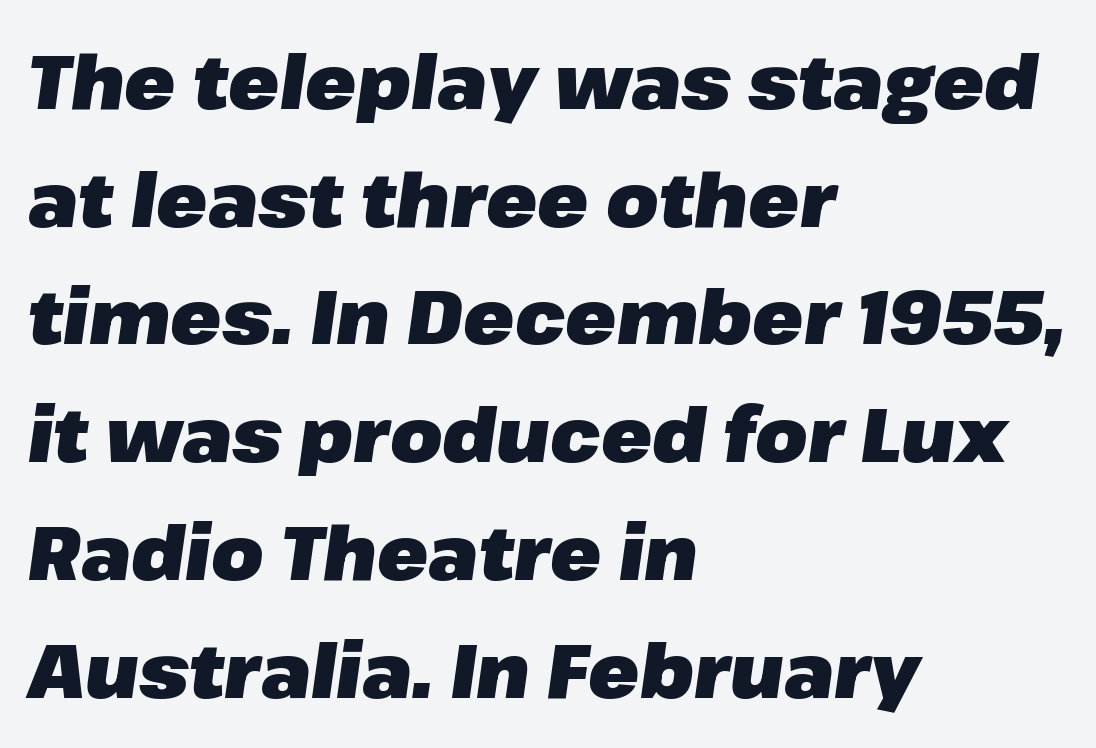
The setting favours the left margin, as ordinary paragraphs usually do. Compared with typical paragraphs, the rows here are spaced about the same. Proportional: the letters do not fall into vertical columns. These lines keep a tight, regular rhythm from letter to letter. The space beneath each line is pristine and unruled.
